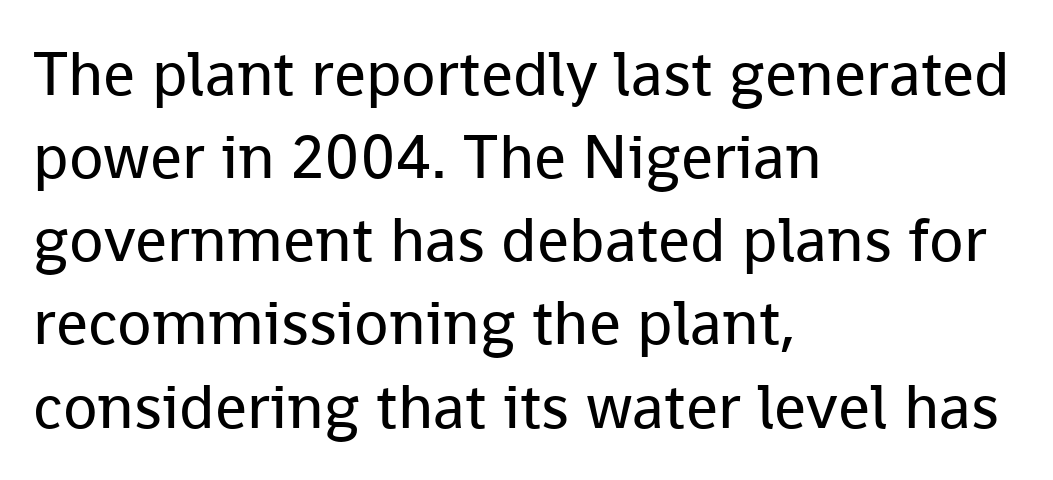
The image shows 63 px regular-weight sans-serif type, upright; set left-aligned, normal line spacing (1.32x), normal letter spacing, not underlined; low stroke contrast and a medium x-height.
